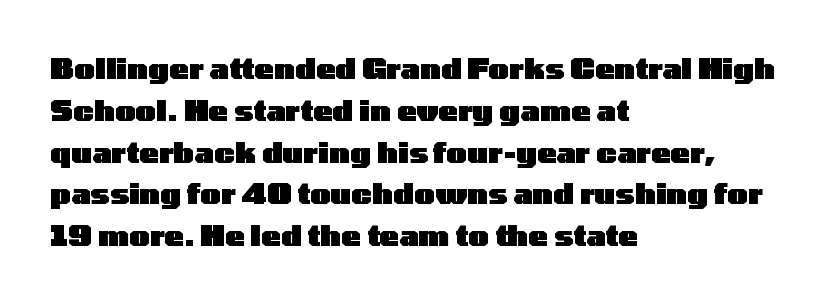
{"serif": "no", "italic": "no", "bold": "yes", "weight": "heavy", "width": "wide", "stroke_contrast": "low", "x_height": "medium", "monospaced": "no", "underline": "no", "align": "left", "line_spacing": "normal", "line_spacing_ratio": 1.44, "letter_spacing": "normal", "letter_spacing_em": 0.0, "glyph_px": 29}
